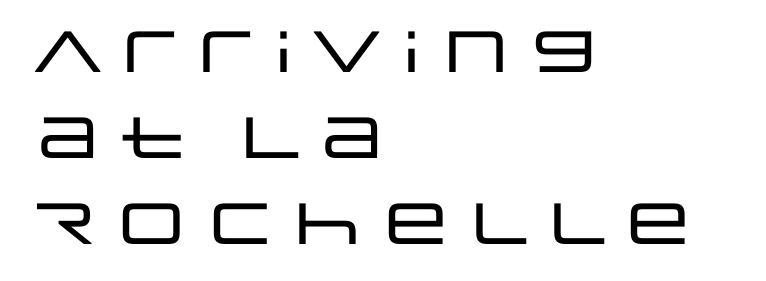
The image shows 58 px wide sans-serif type, upright; set left-aligned, normal line spacing (1.48x), normal letter spacing, not underlined; low stroke contrast and a large x-height.
